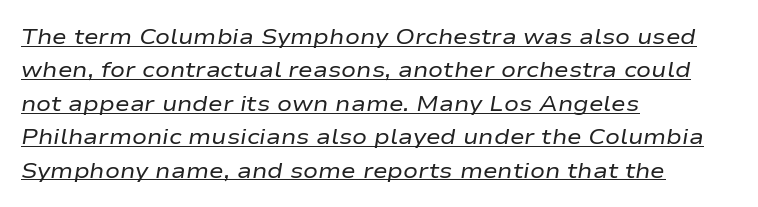
The image shows 22 px text type, italic (leaning right); set left-aligned, normal line spacing (1.52x), normal letter spacing, underlined.
